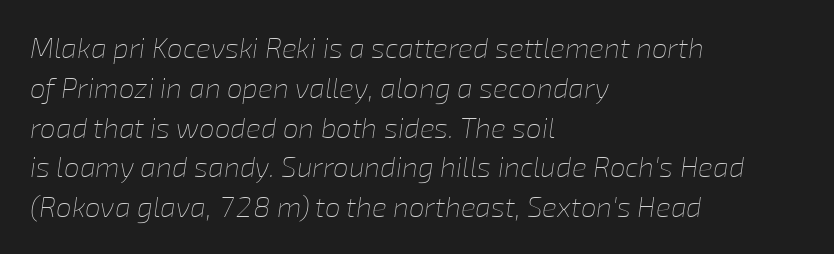
Stroke mass is kept to a normal reading level or below. The vertical gap from one line to the next is medium. Each letter keeps its own natural width here, so spacing adapts to shape. The ragged edge is on the right, which tells us the setting is flush left. The rendering keeps characters at their native spacing. The gap between lines stays unmarked.
